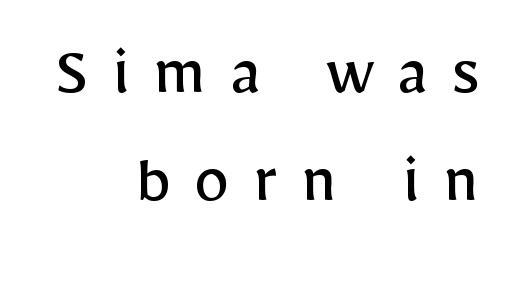
Q: Is the text bold? A: No.
Q: Is the text italic (slanted)? A: No, it is upright.
Q: Is the typeface a serif or a sans-serif typeface? A: Sans-serif.
Q: Is the text underlined? A: No.
Q: How is the paragraph aligned? A: Right-aligned.
Q: Is the spacing between letters normal or unusually wide? A: Unusually wide.
Q: Is the spacing between lines tight, normal or loose? A: Normal.
Q: Width (condensed, normal, or wide)? A: Normal.
Q: Stroke contrast? A: Low.
Q: x-height? A: Medium.
Q: Monospaced? A: No.
